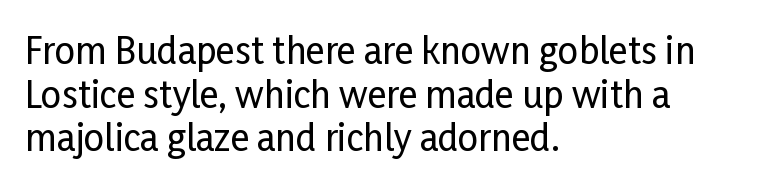
{"serif": "no", "italic": "no", "width": "condensed", "stroke_contrast": "low", "x_height": "medium", "monospaced": "no", "underline": "no", "align": "left", "line_spacing_ratio": 1.21, "letter_spacing": "normal", "letter_spacing_em": 0.0, "glyph_px": 36}
